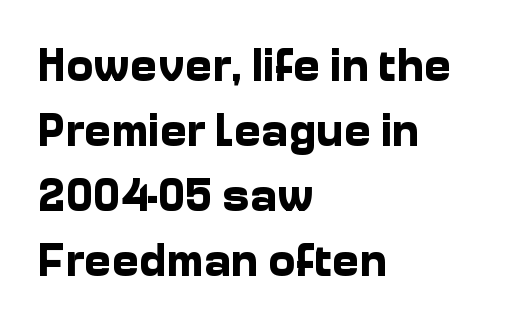
The image shows 46 px bold sans-serif type, upright; set left-aligned, normal line spacing (1.41x), normal letter spacing, not underlined; low stroke contrast and a medium x-height.
